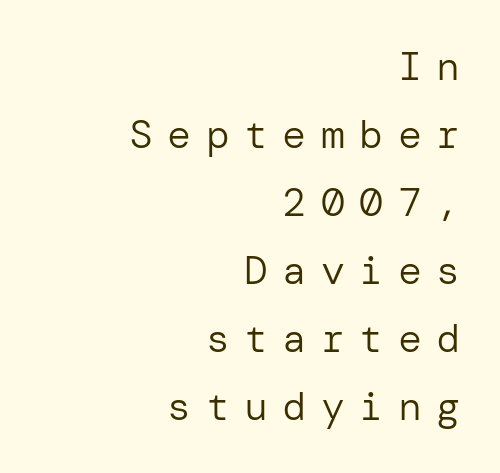
The image shows 40 px regular-weight sans-serif type, upright; set right-aligned, normal line spacing (1.7x), unusually wide letter spacing (+0.36 em), not underlined; low stroke contrast and a medium x-height.
